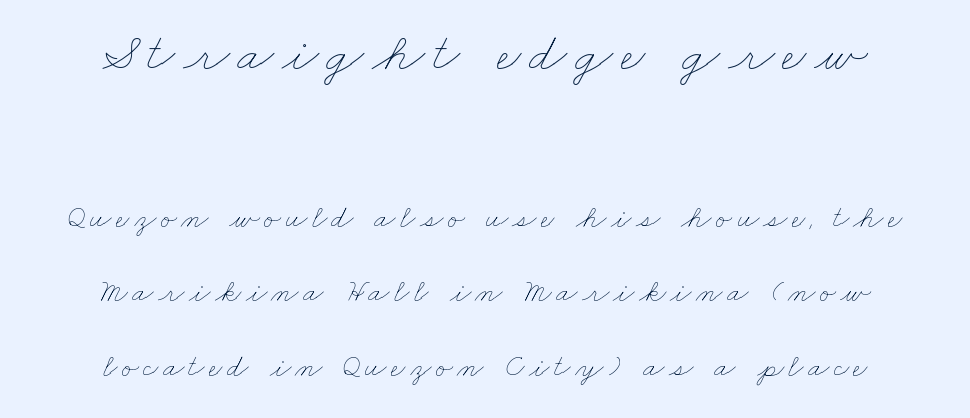
{"bold": "no", "weight": "thin", "width": "wide", "stroke_contrast": "low", "x_height": "small", "monospaced": "no", "underline": "no", "align": "center", "line_spacing": "loose", "line_spacing_ratio": 2.4, "larger_block": "first", "size_ratio": 1.74, "glyph_px": 54}
